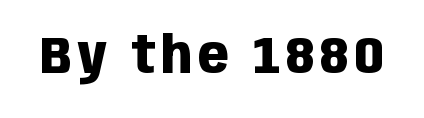
{"serif": "no", "italic": "no", "bold": "yes", "weight": "heavy", "width": "condensed", "stroke_contrast": "low", "x_height": "large", "monospaced": "no", "underline": "no", "glyph_px": 51}
